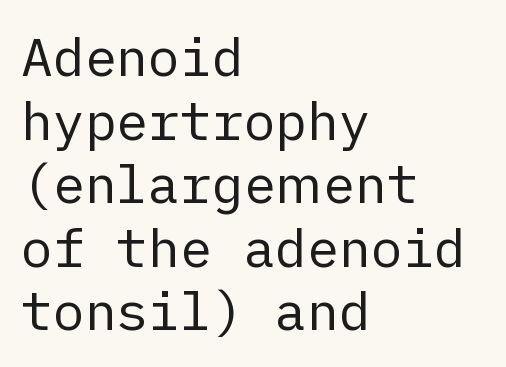
{"serif": "no", "italic": "no", "bold": "no", "weight": "regular", "width": "normal", "stroke_contrast": "low", "x_height": "medium", "underline": "no", "align": "left", "line_spacing_ratio": 1.2, "letter_spacing": "normal", "letter_spacing_em": 0.0, "glyph_px": 53}
